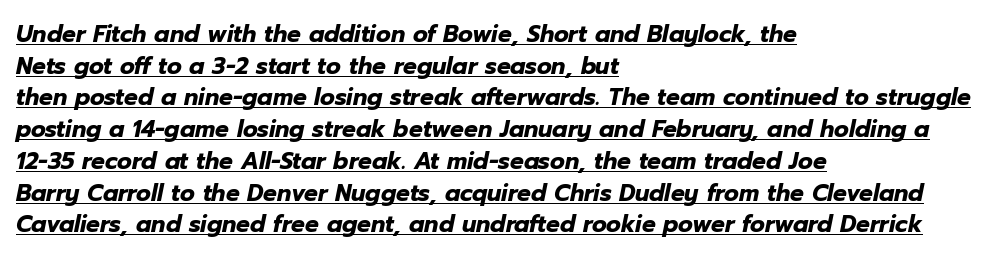
Q: Is the text bold? A: Yes.
Q: Is the text italic (slanted)? A: Yes, it leans right by about 12 degrees.
Q: Is the text underlined? A: Yes.
Q: How is the paragraph aligned? A: Left-aligned.
Q: Is the spacing between letters normal or unusually wide? A: Normal.
Q: Is the spacing between lines tight, normal or loose? A: Normal.
